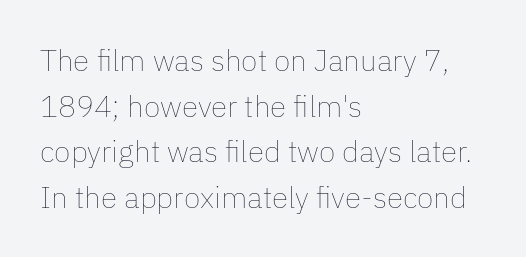
The image shows 30 px thin type, upright; set left-aligned, normal line spacing (1.52x), normal letter spacing, not underlined; low stroke contrast and a medium x-height.
